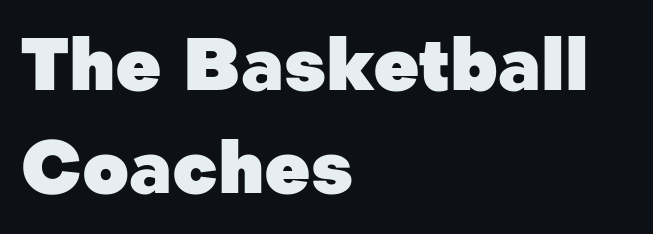
{"serif": "no", "italic": "no", "bold": "yes", "weight": "heavy", "width": "normal", "stroke_contrast": "low", "x_height": "medium", "monospaced": "no", "underline": "no", "align": "left", "line_spacing": "normal", "line_spacing_ratio": 1.43, "letter_spacing": "normal", "letter_spacing_em": 0.0, "glyph_px": 72}
